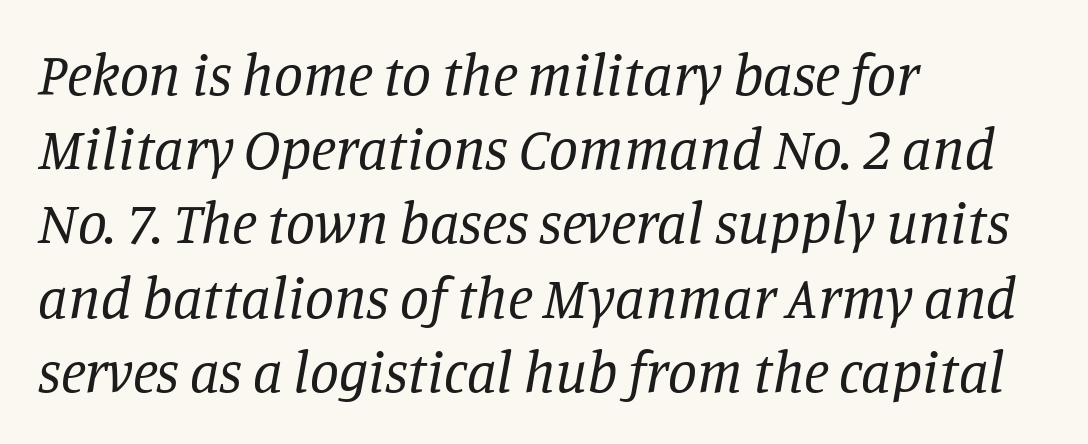
The image shows 58 px regular-weight serif type, italic (leaning right); set left-aligned, normal line spacing (1.28x), normal letter spacing, not underlined; low stroke contrast and a large x-height.
